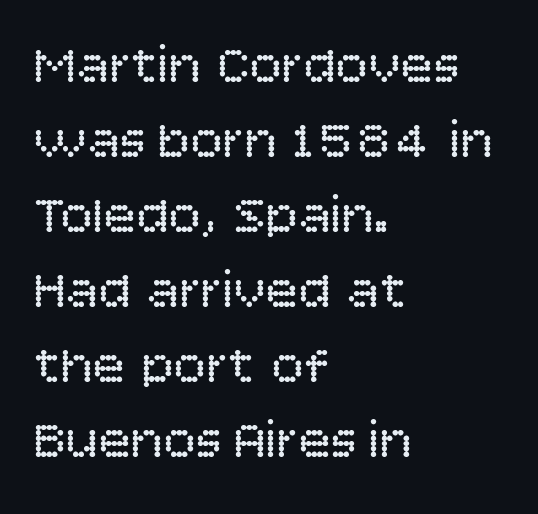
The image shows 54 px regular-weight sans-serif type, upright; set left-aligned, normal line spacing (1.39x), normal letter spacing, not underlined; low stroke contrast and a large x-height.
